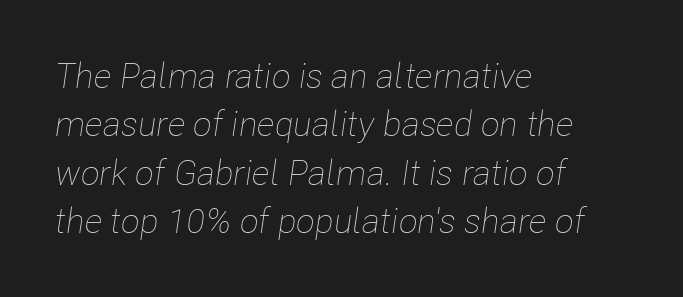
The image shows 35 px thin, condensed type, italic (leaning right); set left-aligned, normal line spacing (1.38x), normal letter spacing, not underlined; low stroke contrast and a medium x-height.
